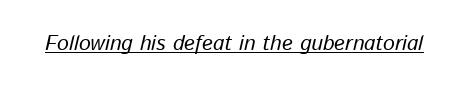
{"italic": "yes", "lean": "right", "slant_degrees": 13, "underline": "yes", "letter_spacing": "normal", "letter_spacing_em": 0.0, "glyph_px": 21}
